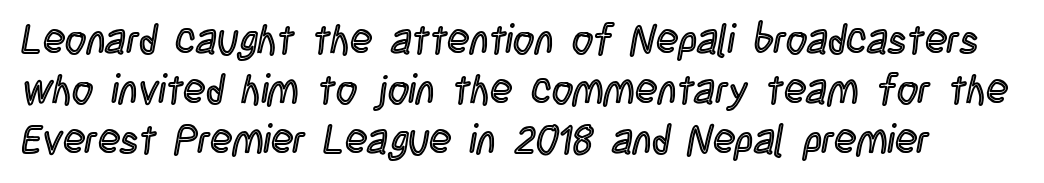
The image shows 41 px condensed type; set line spacing 1.22x, normal letter spacing, not underlined; a large x-height.
